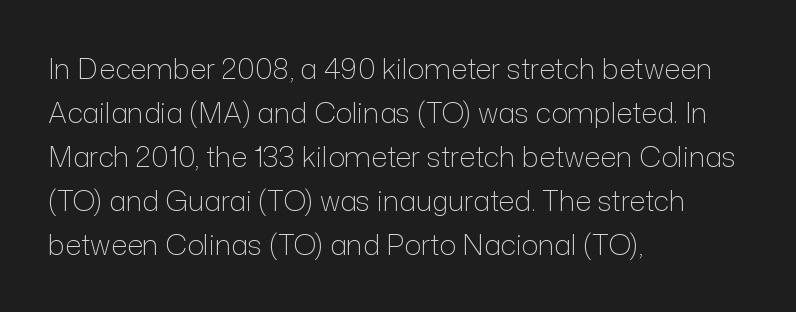
The weight tops out at a normal text grade. Unmarked baselines from the first word to the last. This sample uses an upright cut, with every glyph sitting square on the baseline. Notice how the passage keeps a crisp vertical edge on the left only. Horizontal bands of white between lines are of average thickness. Between one letter and the next there's only the usual sliver of space.
